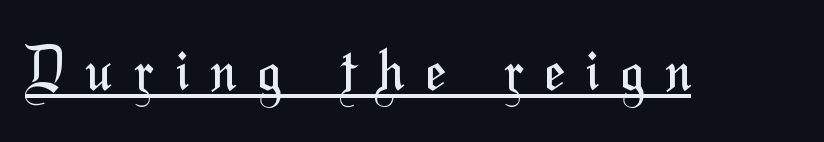
The image shows 57 px regular-weight, condensed sans-serif type; set unusually wide letter spacing (+0.38 em), underlined; medium stroke contrast and a medium x-height.
